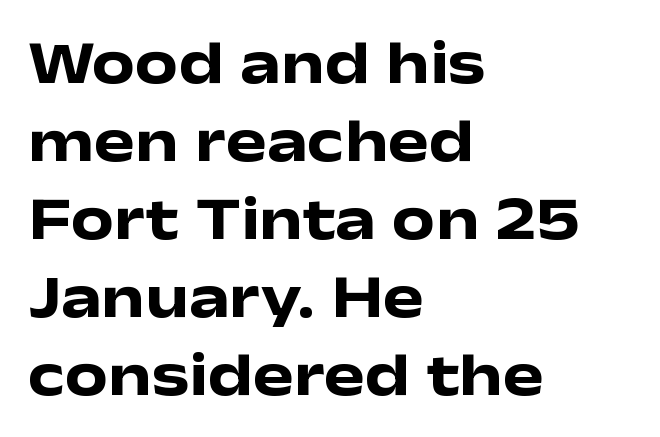
{"serif": "no", "italic": "no", "bold": "yes", "weight": "heavy", "width": "wide", "stroke_contrast": "low", "x_height": "medium", "monospaced": "no", "underline": "no", "align": "left", "line_spacing": "normal", "line_spacing_ratio": 1.28, "letter_spacing": "normal", "letter_spacing_em": 0.0, "glyph_px": 61}
